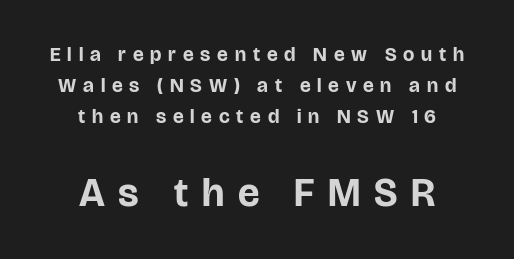
Q: Is the text bold? A: Yes.
Q: Is the text italic (slanted)? A: No, it is upright.
Q: Is the typeface a serif or a sans-serif typeface? A: Sans-serif.
Q: Is the text underlined? A: No.
Q: How is the paragraph aligned? A: Centered.
Q: Is the spacing between letters normal or unusually wide? A: Unusually wide.
Q: Is the spacing between lines tight, normal or loose? A: Normal.
Q: Which block of text is set in a larger size, the first (top) or the second (bottom)? A: The second (bottom) one.
Q: Width (condensed, normal, or wide)? A: Normal.
Q: Stroke contrast? A: Low.
Q: x-height? A: Large.
Q: Monospaced? A: No.
